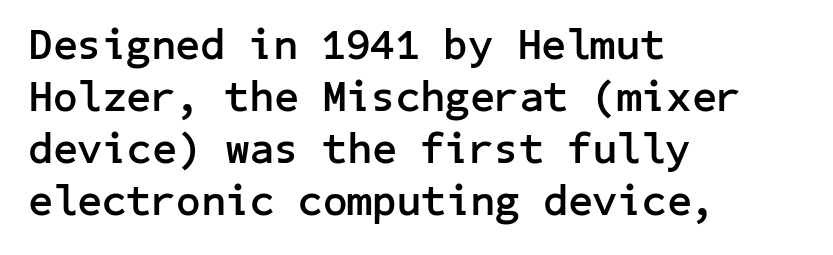
{"serif": "no", "italic": "no", "bold": "yes", "weight": "semibold", "width": "normal", "stroke_contrast": "low", "x_height": "medium", "underline": "no", "align": "left", "line_spacing_ratio": 1.21, "letter_spacing": "normal", "letter_spacing_em": 0.0, "glyph_px": 43}
